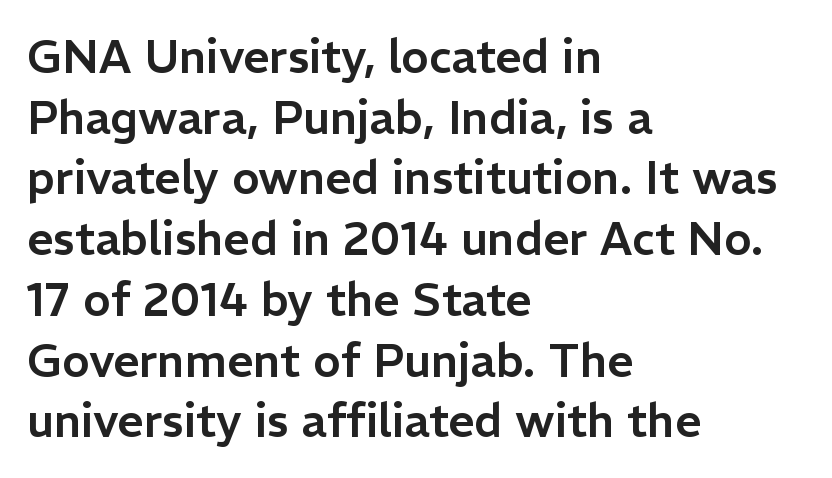
In terms of letterspacing, this is plain default setting. Horizontal bands of white between lines are of average thickness. This sample has the flowing, uneven cadence of proportional lettering. Glance below the letters and you will spot only blank space.
